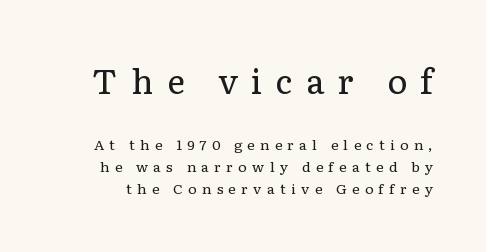
{"serif": "yes", "italic": "no", "bold": "no", "weight": "regular", "width": "normal", "stroke_contrast": "low", "x_height": "medium", "monospaced": "no", "underline": "no", "line_spacing": "normal", "line_spacing_ratio": 1.56, "letter_spacing": "wide", "letter_spacing_em": 0.39, "larger_block": "first", "size_ratio": 2.43, "glyph_px": 34}
